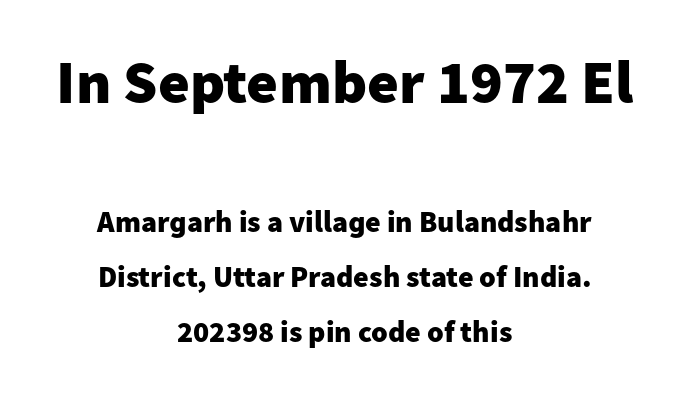
Q: Is the text bold? A: Yes.
Q: Is the text italic (slanted)? A: No, it is upright.
Q: Is the typeface a serif or a sans-serif typeface? A: Sans-serif.
Q: Is the text underlined? A: No.
Q: How is the paragraph aligned? A: Centered.
Q: Is the spacing between letters normal or unusually wide? A: Normal.
Q: Which block of text is set in a larger size, the first (top) or the second (bottom)? A: The first (top) one.
Q: Width (condensed, normal, or wide)? A: Normal.
Q: Stroke contrast? A: Low.
Q: x-height? A: Medium.
Q: Monospaced? A: No.
